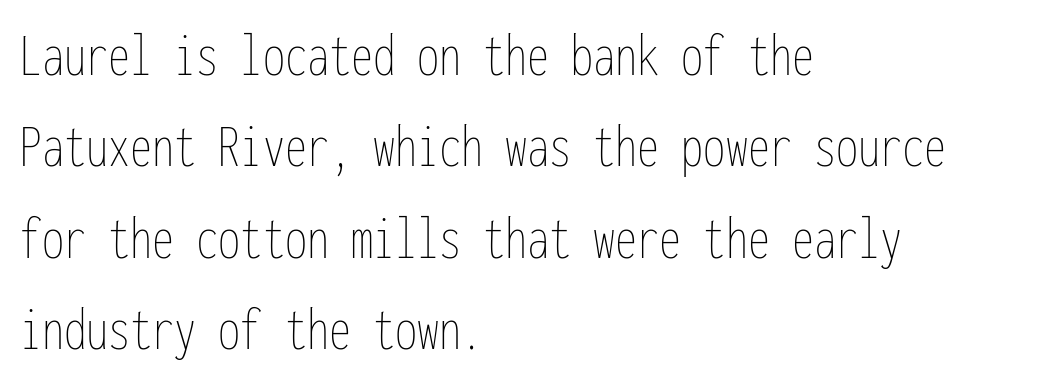
Q: Is the text bold? A: No.
Q: Is the text italic (slanted)? A: No, it is upright.
Q: Is the text underlined? A: No.
Q: How is the paragraph aligned? A: Left-aligned.
Q: Is the spacing between letters normal or unusually wide? A: Normal.
Q: Is the spacing between lines tight, normal or loose? A: Normal.
Q: Width (condensed, normal, or wide)? A: Condensed.
Q: Stroke contrast? A: Low.
Q: x-height? A: Medium.
Q: Monospaced? A: Yes.
